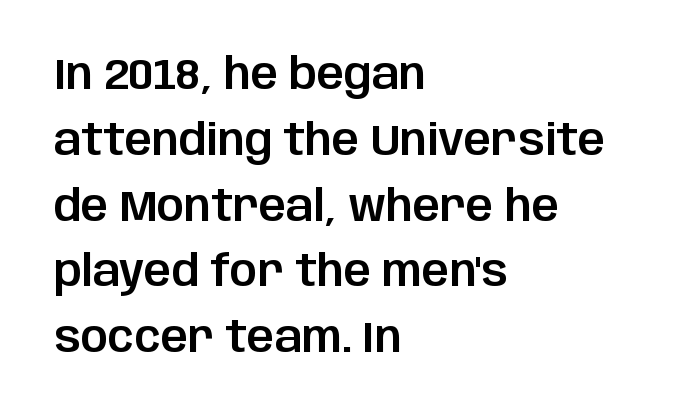
Q: Is the text italic (slanted)? A: No, it is upright.
Q: Is the typeface a serif or a sans-serif typeface? A: Sans-serif.
Q: Is the text underlined? A: No.
Q: How is the paragraph aligned? A: Left-aligned.
Q: Is the spacing between letters normal or unusually wide? A: Normal.
Q: Is the spacing between lines tight, normal or loose? A: Normal.
Q: Width (condensed, normal, or wide)? A: Normal.
Q: Stroke contrast? A: Low.
Q: x-height? A: Large.
Q: Monospaced? A: No.
